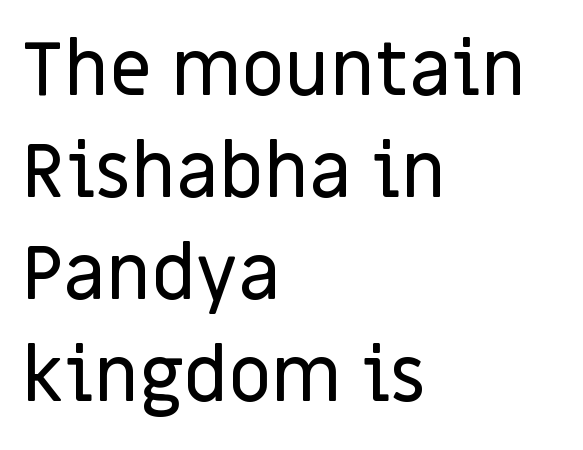
{"serif": "no", "italic": "no", "width": "normal", "stroke_contrast": "low", "x_height": "large", "monospaced": "no", "underline": "no", "align": "left", "line_spacing": "normal", "line_spacing_ratio": 1.36, "letter_spacing": "normal", "letter_spacing_em": 0.0, "glyph_px": 75}
